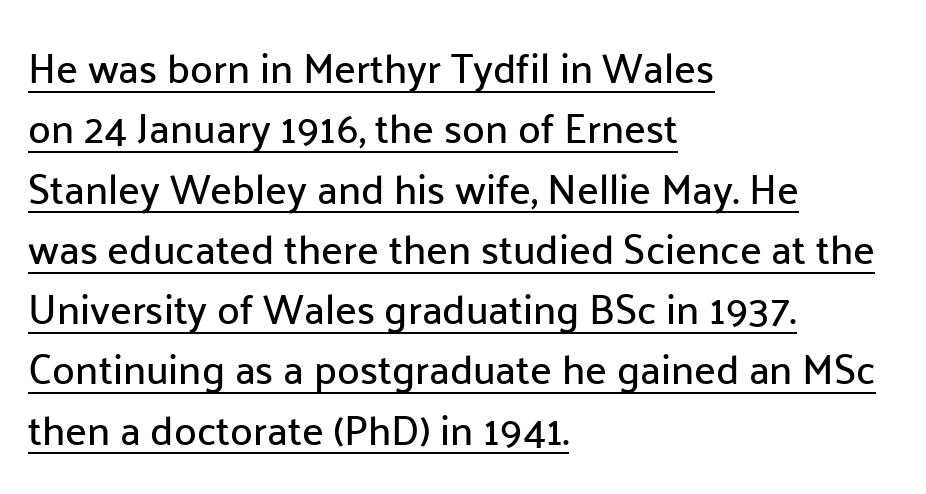
The image shows 41 px sans-serif type, upright; set left-aligned, normal line spacing (1.47x), normal letter spacing, underlined; low stroke contrast and a medium x-height.
